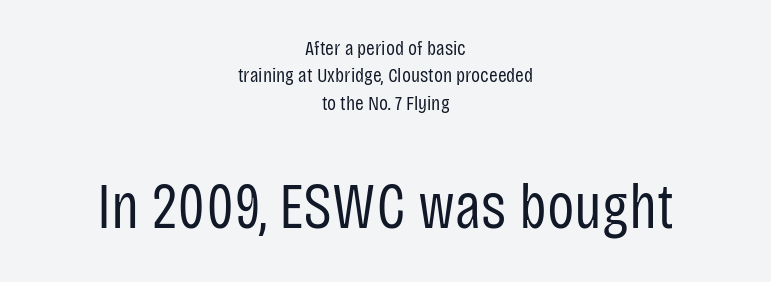
Q: Is the text bold? A: No.
Q: Is the text italic (slanted)? A: No, it is upright.
Q: Is the typeface a serif or a sans-serif typeface? A: Sans-serif.
Q: Is the text underlined? A: No.
Q: How is the paragraph aligned? A: Centered.
Q: Is the spacing between letters normal or unusually wide? A: Normal.
Q: Is the spacing between lines tight, normal or loose? A: Normal.
Q: Which block of text is set in a larger size, the first (top) or the second (bottom)? A: The second (bottom) one.
Q: Width (condensed, normal, or wide)? A: Condensed.
Q: Stroke contrast? A: Low.
Q: x-height? A: Large.
Q: Monospaced? A: No.
